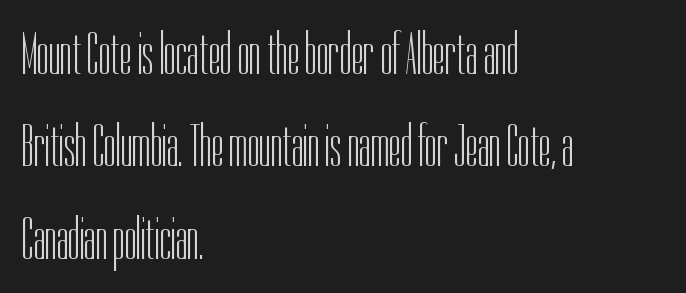
Each row of text sits above clean, open space. Vertical spacing — default. This sample is left-justified, so line endings fall wherever the words run out. Each stroke keeps to a modest, everyday thickness or less. The letters carry no serifs — their stems end cleanly without finishing strokes. You can tell it's not italic because the verticals are truly vertical.
